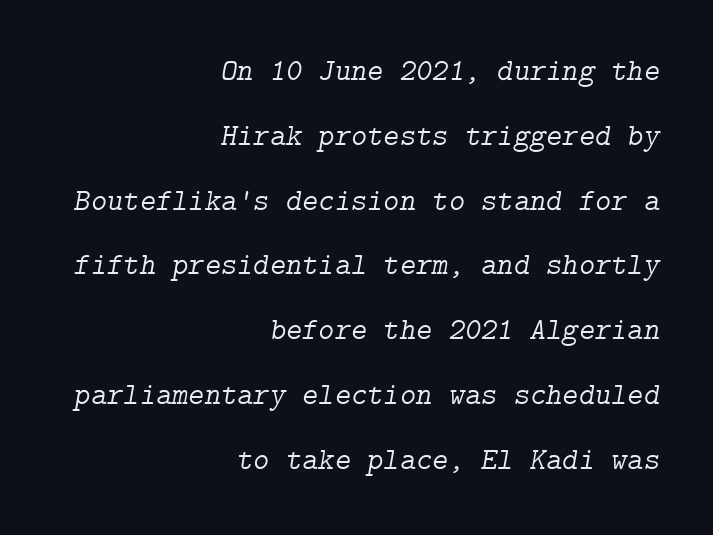
The image shows 31 px light serif type, italic (leaning right); set right-aligned, loose line spacing (2.09x), normal letter spacing, not underlined; low stroke contrast and a medium x-height.
